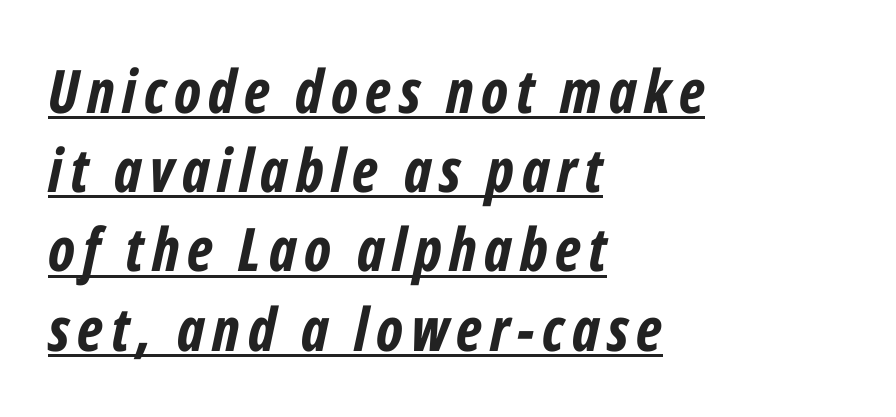
{"italic": "yes", "lean": "right", "slant_degrees": 12, "bold": "yes", "weight": "bold", "width": "condensed", "stroke_contrast": "low", "x_height": "medium", "monospaced": "no", "underline": "yes", "align": "left", "line_spacing": "normal", "line_spacing_ratio": 1.32, "glyph_px": 60}
